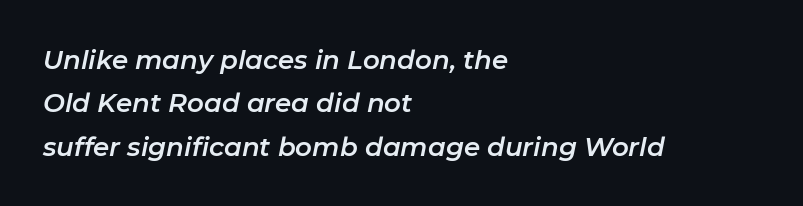
The image shows 26 px text type, italic (leaning right); set left-aligned, normal line spacing (1.67x), normal letter spacing, not underlined.
